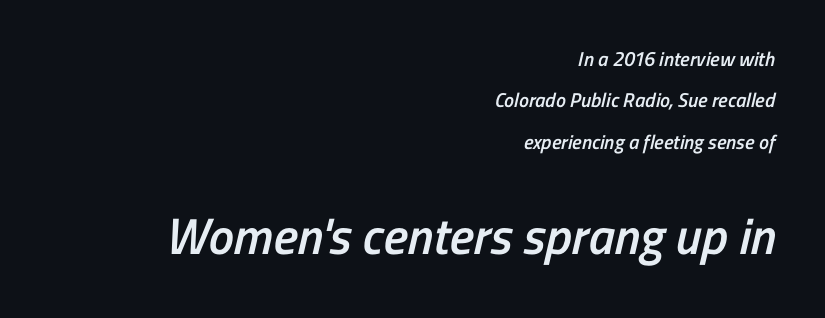
Check the space under the baseline: it is left empty. The rendering uses a semibold face; strokes are thickened but not to full bold. The tracking reads as untouched default to a designer's eye. The type family on display is of the sans-serif kind.
